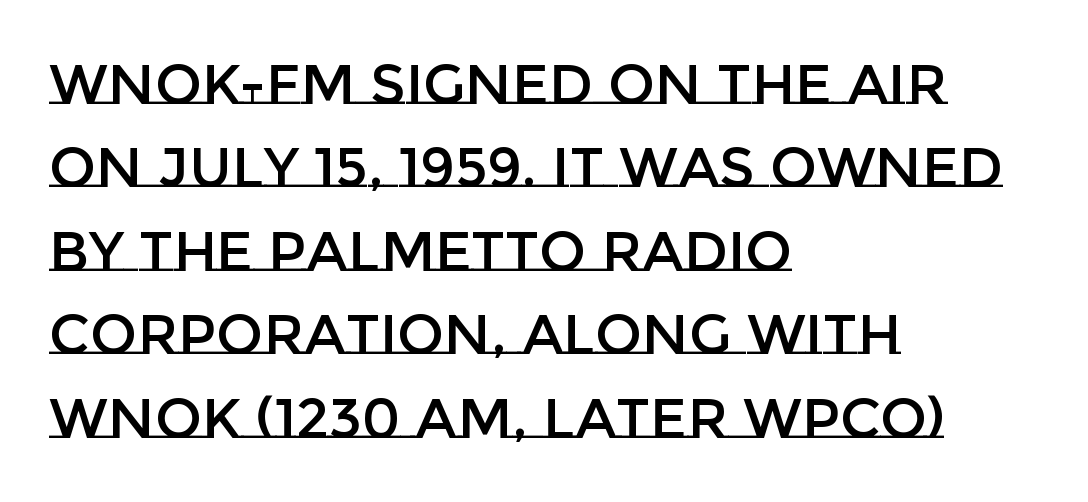
Q: Is the text italic (slanted)? A: No, it is upright.
Q: Is the text underlined? A: No.
Q: How is the paragraph aligned? A: Left-aligned.
Q: Is the spacing between letters normal or unusually wide? A: Normal.
Q: Is the spacing between lines tight, normal or loose? A: Normal.
Q: Width (condensed, normal, or wide)? A: Normal.
Q: Stroke contrast? A: Low.
Q: x-height? A: Large.
Q: Monospaced? A: No.
